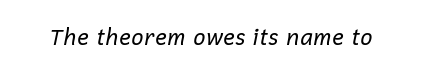
The image shows 22 px text type, italic (leaning right); set normal letter spacing, not underlined.
